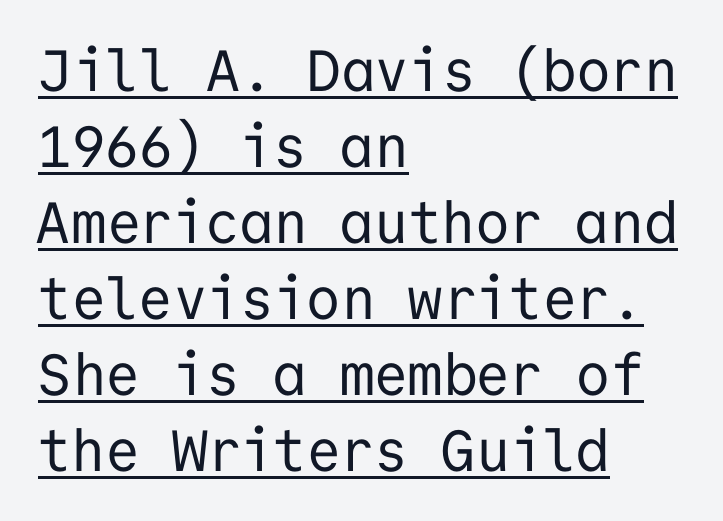
{"serif": "no", "italic": "no", "bold": "no", "weight": "regular", "width": "normal", "stroke_contrast": "low", "x_height": "medium", "monospaced": "yes", "underline": "yes", "align": "left", "line_spacing": "normal", "line_spacing_ratio": 1.31, "letter_spacing": "normal", "letter_spacing_em": 0.0, "glyph_px": 58}
